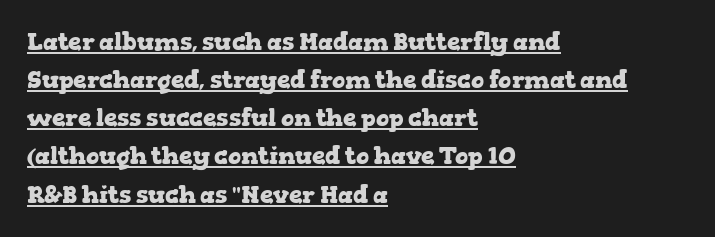
{"italic": "no", "bold": "yes", "underline": "yes", "align": "left", "line_spacing": "normal", "line_spacing_ratio": 1.59, "letter_spacing": "normal", "letter_spacing_em": 0.0, "glyph_px": 24}
